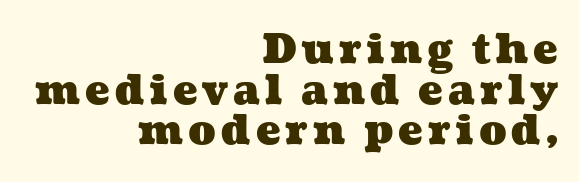
The ragged edge is on the left, which tells us the setting is flush right. Is there much room between lines? No — they nearly touch. Only glyphs here, with clear space below each row. In terms of weight, the rendering is a true, heavy bold. Spacing verdict: proportional, widths tailored to each character.
